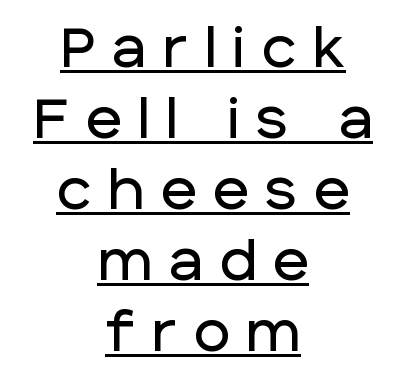
{"serif": "no", "italic": "no", "width": "normal", "stroke_contrast": "low", "x_height": "large", "monospaced": "no", "underline": "yes", "align": "center", "line_spacing": "normal", "line_spacing_ratio": 1.29, "letter_spacing": "wide", "letter_spacing_em": 0.31, "glyph_px": 55}
